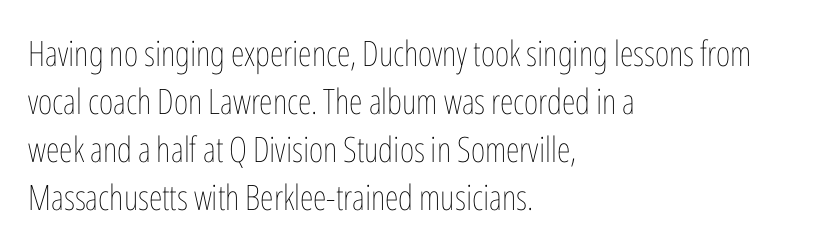
Leading matches the norm, producing a regular column. Notice how the passage keeps a crisp vertical edge on the left only. Heft: none added — not bold. The typography opts for an upright posture over an oblique one. Proportional: the letters do not fall into vertical columns.
